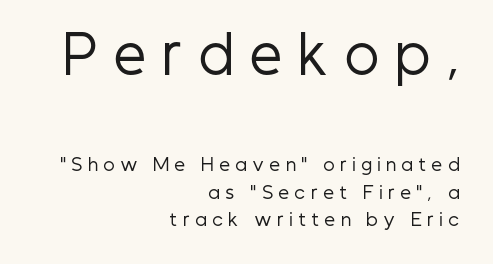
{"serif": "no", "italic": "no", "bold": "no", "weight": "regular", "width": "condensed", "stroke_contrast": "low", "x_height": "medium", "monospaced": "no", "underline": "no", "align": "right", "line_spacing": "normal", "line_spacing_ratio": 1.63, "letter_spacing": "wide", "letter_spacing_em": 0.33, "larger_block": "first", "size_ratio": 3.0, "glyph_px": 51}
